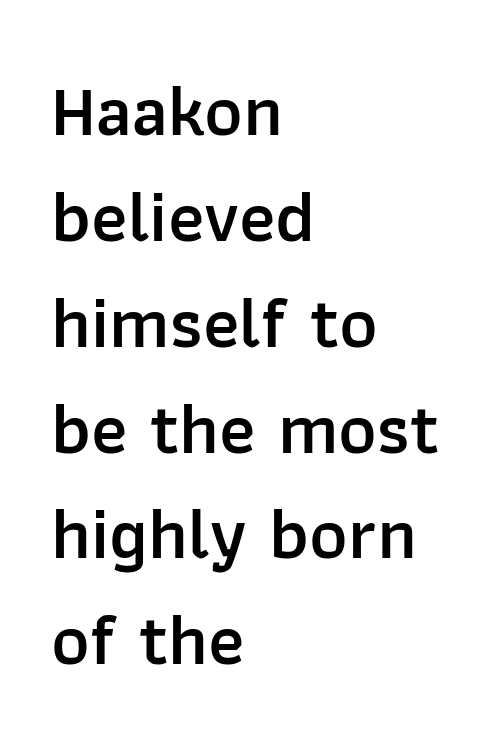
{"serif": "no", "italic": "no", "bold": "semi", "weight": "semibold", "width": "normal", "stroke_contrast": "low", "x_height": "medium", "monospaced": "no", "underline": "no", "align": "left", "line_spacing": "normal", "line_spacing_ratio": 1.45, "letter_spacing": "normal", "letter_spacing_em": 0.0, "glyph_px": 73}
